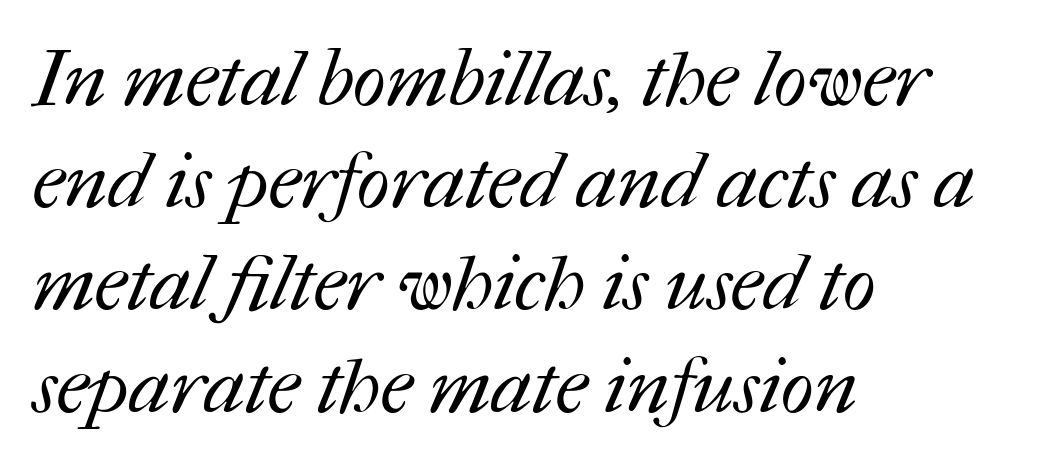
Q: Is the text bold? A: No.
Q: Is the text underlined? A: No.
Q: How is the paragraph aligned? A: Left-aligned.
Q: Is the spacing between letters normal or unusually wide? A: Normal.
Q: Is the spacing between lines tight, normal or loose? A: Normal.
Q: Width (condensed, normal, or wide)? A: Normal.
Q: Stroke contrast? A: Medium.
Q: x-height? A: Medium.
Q: Monospaced? A: No.
